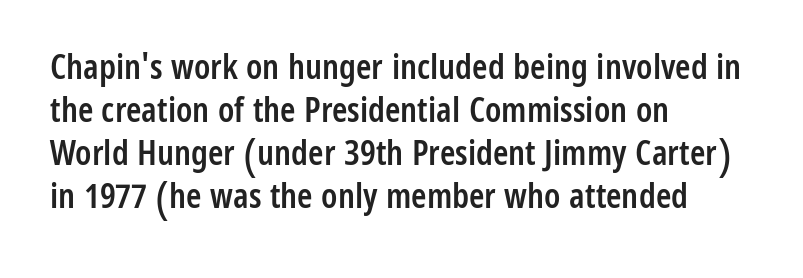
Q: Is the text bold? A: Semi-bold.
Q: Is the text italic (slanted)? A: No, it is upright.
Q: Is the typeface a serif or a sans-serif typeface? A: Sans-serif.
Q: Is the text underlined? A: No.
Q: How is the paragraph aligned? A: Left-aligned.
Q: Is the spacing between letters normal or unusually wide? A: Normal.
Q: Width (condensed, normal, or wide)? A: Condensed.
Q: Stroke contrast? A: Low.
Q: x-height? A: Medium.
Q: Monospaced? A: No.
